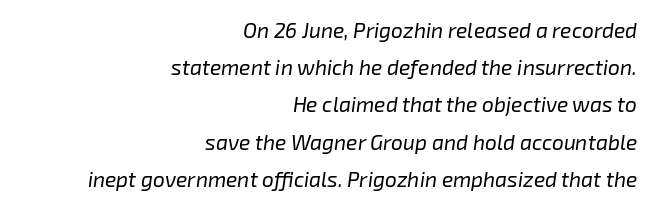
Q: Is the text bold? A: No.
Q: Is the text italic (slanted)? A: Yes, it leans right by about 8 degrees.
Q: Is the text underlined? A: No.
Q: How is the paragraph aligned? A: Right-aligned.
Q: Is the spacing between letters normal or unusually wide? A: Normal.
